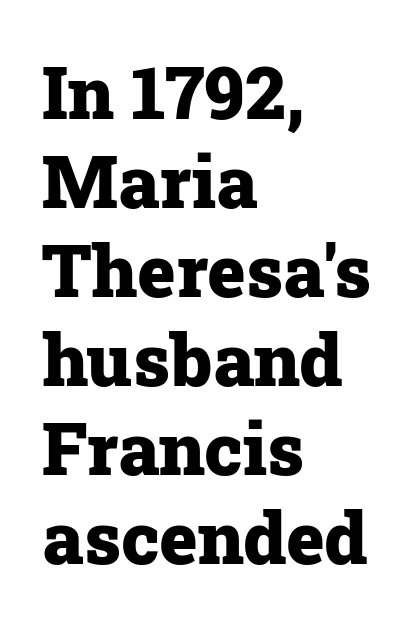
The image shows 73 px heavy serif type, upright; set left-aligned, line spacing 1.22x, normal letter spacing, not underlined; low stroke contrast and a medium x-height.
